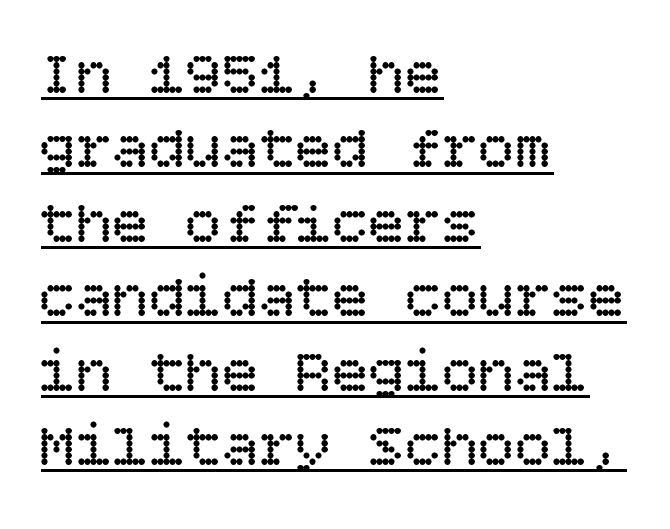
{"italic": "no", "bold": "no", "weight": "regular", "width": "normal", "stroke_contrast": "low", "x_height": "large", "underline": "yes", "align": "left", "line_spacing_ratio": 1.22, "letter_spacing": "normal", "letter_spacing_em": 0.0, "glyph_px": 61}
